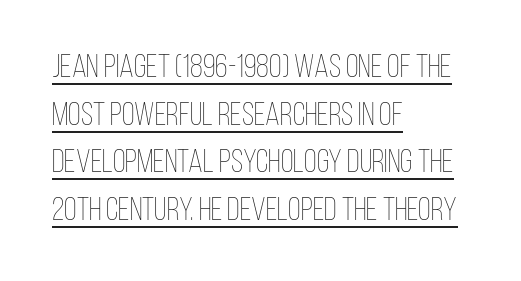
Q: Is the text bold? A: No.
Q: Is the text italic (slanted)? A: No, it is upright.
Q: Is the text underlined? A: Yes.
Q: How is the paragraph aligned? A: Left-aligned.
Q: Is the spacing between letters normal or unusually wide? A: Normal.
Q: Is the spacing between lines tight, normal or loose? A: Normal.
Q: Width (condensed, normal, or wide)? A: Condensed.
Q: Stroke contrast? A: Low.
Q: x-height? A: Large.
Q: Monospaced? A: No.
